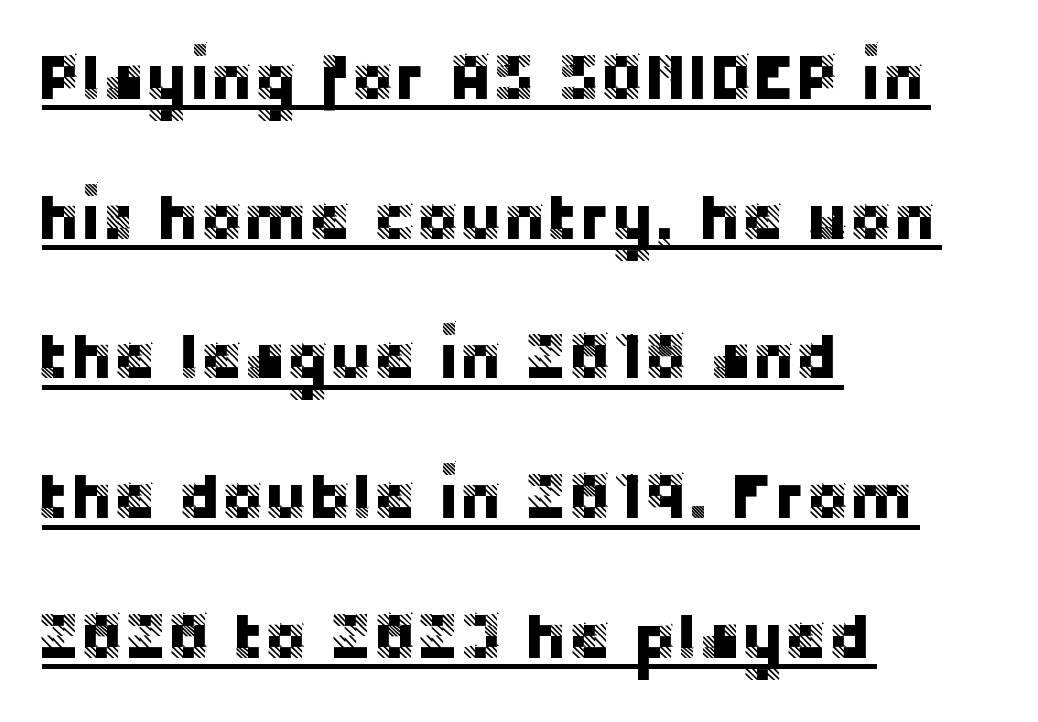
{"serif": "no", "italic": "no", "width": "normal", "stroke_contrast": "low", "x_height": "large", "monospaced": "no", "underline": "yes", "align": "left", "line_spacing": "loose", "line_spacing_ratio": 2.15, "letter_spacing": "normal", "letter_spacing_em": 0.0, "glyph_px": 65}
